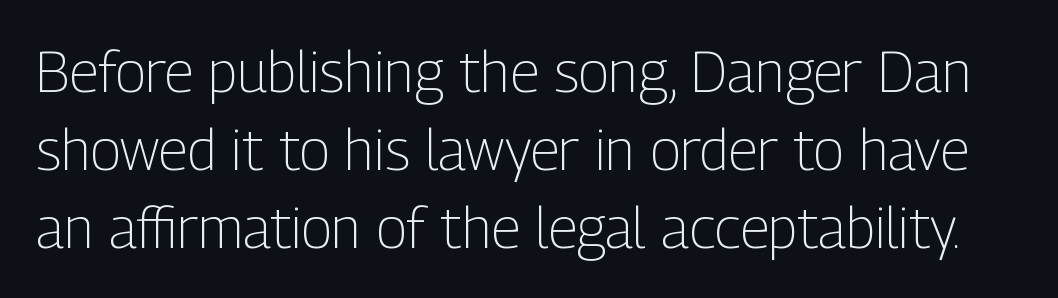
Q: Is the text bold? A: No.
Q: Is the text italic (slanted)? A: No, it is upright.
Q: Is the typeface a serif or a sans-serif typeface? A: Sans-serif.
Q: Is the text underlined? A: No.
Q: Is the spacing between letters normal or unusually wide? A: Normal.
Q: Is the spacing between lines tight, normal or loose? A: Normal.
Q: Width (condensed, normal, or wide)? A: Condensed.
Q: Stroke contrast? A: Low.
Q: x-height? A: Medium.
Q: Monospaced? A: No.
